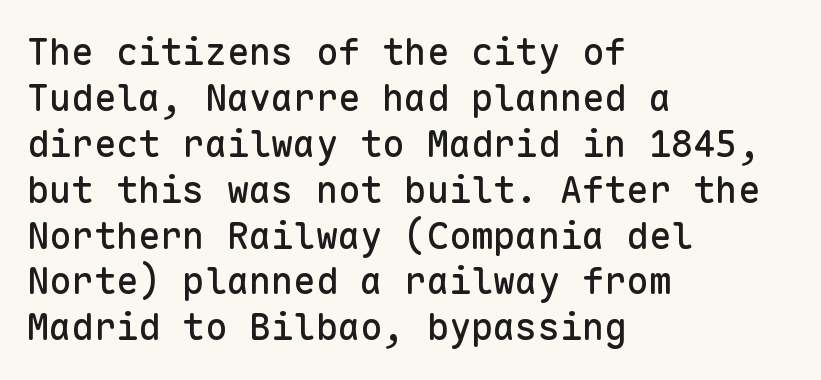
Decoration check: the copy has no underline. This sample has the even, mechanical cadence of fixed-width lettering. Honestly, the letter spacing is just normal — you wouldn't notice it. Typographically, this falls in the sans-serif category.
